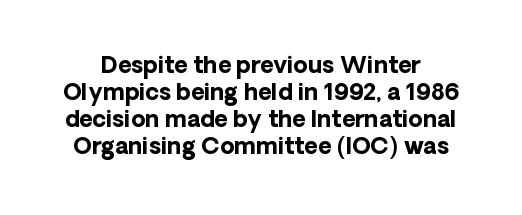
A typesetter would call this zero additional tracking. Words float on clear page, feet unadorned. This is heavy type, rendered in bold. Every character sits straight up, as roman type does.
